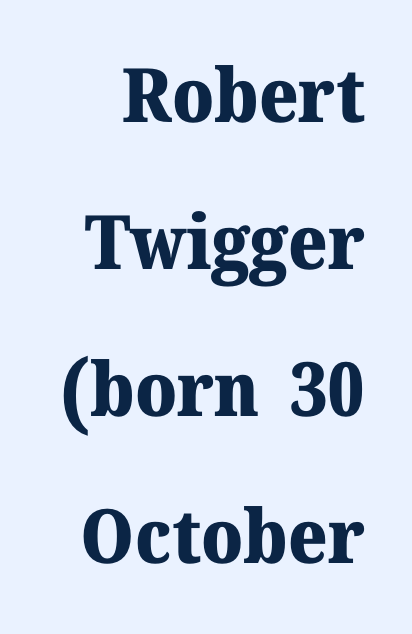
Q: Is the text bold? A: Yes.
Q: Is the text italic (slanted)? A: No, it is upright.
Q: Is the typeface a serif or a sans-serif typeface? A: Serif.
Q: Is the text underlined? A: No.
Q: Is the spacing between letters normal or unusually wide? A: Normal.
Q: Is the spacing between lines tight, normal or loose? A: Loose.
Q: Width (condensed, normal, or wide)? A: Normal.
Q: Stroke contrast? A: Medium.
Q: x-height? A: Medium.
Q: Monospaced? A: No.
